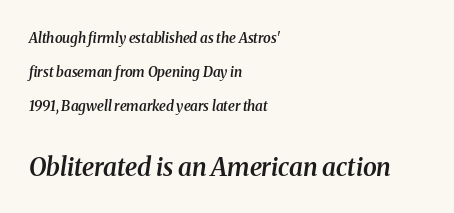
Q: Is the text bold? A: Semi-bold.
Q: Is the text italic (slanted)? A: Yes, it leans right by about 8 degrees.
Q: Is the text underlined? A: No.
Q: How is the paragraph aligned? A: Left-aligned.
Q: Is the spacing between letters normal or unusually wide? A: Normal.
Q: Is the spacing between lines tight, normal or loose? A: Loose.
Q: Which block of text is set in a larger size, the first (top) or the second (bottom)? A: The second (bottom) one.
